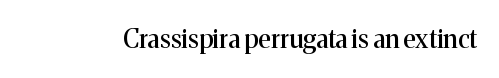
The image shows 26 px text type, upright; set normal letter spacing, not underlined.
